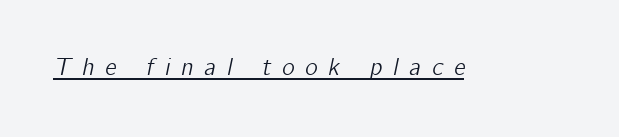
Q: Is the text italic (slanted)? A: Yes, it leans right by about 12 degrees.
Q: Is the text underlined? A: Yes.
Q: Is the spacing between letters normal or unusually wide? A: Unusually wide.
